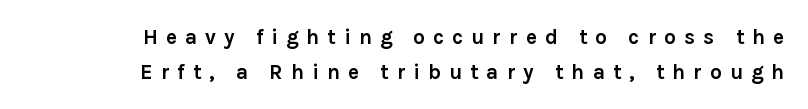
{"italic": "no", "bold": "yes", "underline": "no", "align": "right", "line_spacing": "normal", "line_spacing_ratio": 1.66, "letter_spacing": "wide", "letter_spacing_em": 0.38, "glyph_px": 21}
